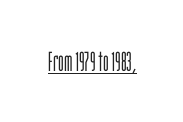
Q: Is the text bold? A: No.
Q: Is the text italic (slanted)? A: No, it is upright.
Q: Is the text underlined? A: Yes.
Q: Is the spacing between letters normal or unusually wide? A: Normal.
